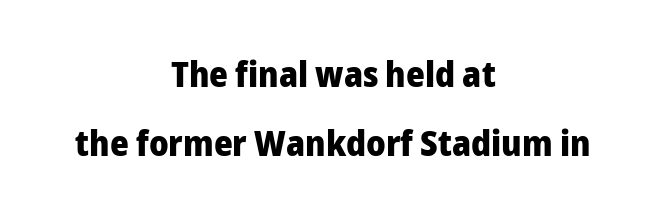
These lines stack symmetrically, like a column narrowing and widening about its center. A clean baseline with only descenders dipping below it. The axis of the letterforms is exactly vertical. Chunky letters — that's bold for sure. Line spacing here is loose. Are there feet on the stems? There aren't — it's a sans.
